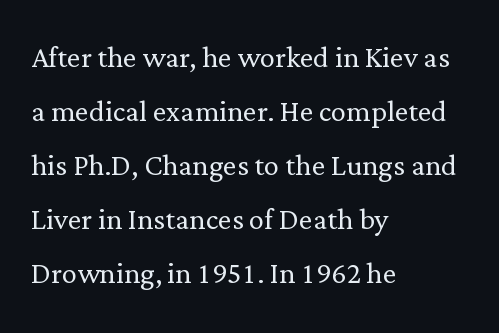
The image shows 38 px light serif type, upright; set left-aligned, normal line spacing (1.42x), normal letter spacing, not underlined; low stroke contrast and a medium x-height.
